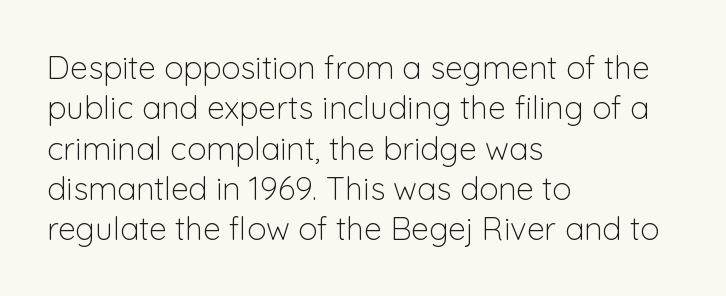
A typesetter would mark this as roman, not italic. The rendering uses natural spacing where letterforms have individual widths. The space beneath each line is pristine and unruled. This rendering employs a face without finishing strokes, i.e., a sans-serif. Compared with typical body copy, the letter spacing here is the same.
